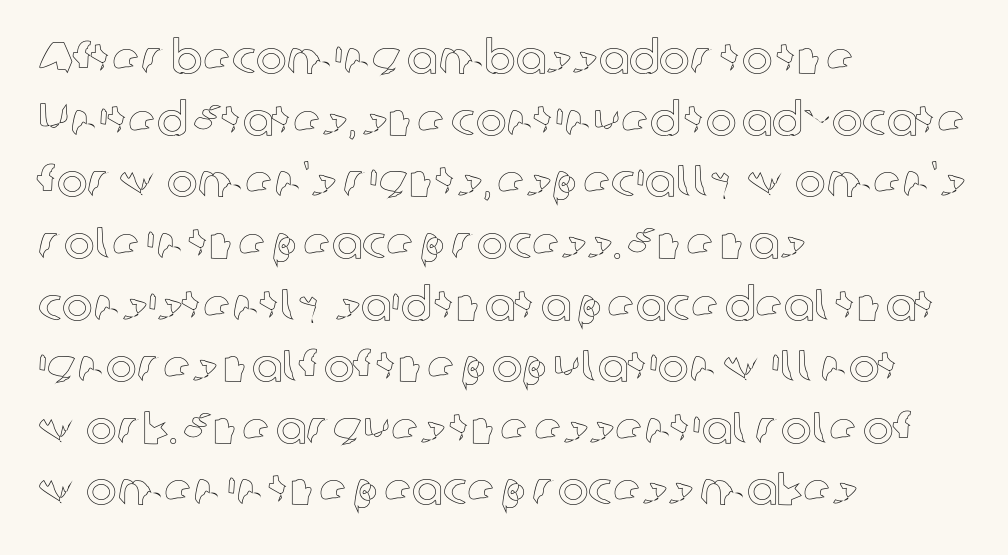
Unmarked baselines from the first word to the last. Leading: standard. Nothing unusual about the tracking: characters are spaced as the font intends. Every character sits straight up, as roman type does. The passage shown is typed in a proportional face where columns would drift.
